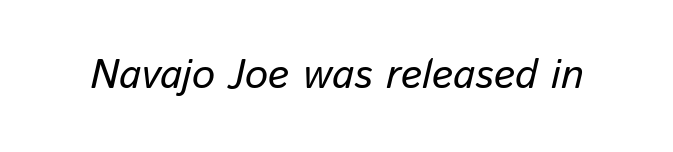
The image shows 41 px text type, italic (leaning right); set normal letter spacing, not underlined; low stroke contrast and a medium x-height.
